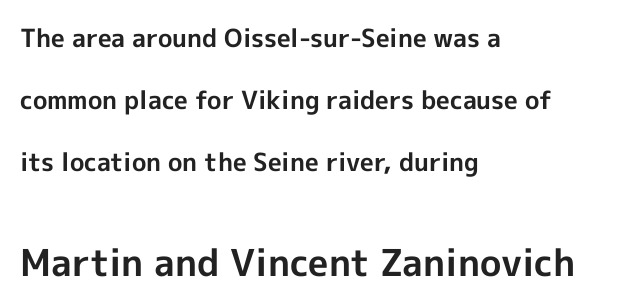
Q: Is the text bold? A: Yes.
Q: Is the text italic (slanted)? A: No, it is upright.
Q: Is the typeface a serif or a sans-serif typeface? A: Sans-serif.
Q: Is the text underlined? A: No.
Q: How is the paragraph aligned? A: Left-aligned.
Q: Is the spacing between letters normal or unusually wide? A: Normal.
Q: Is the spacing between lines tight, normal or loose? A: Loose.
Q: Which block of text is set in a larger size, the first (top) or the second (bottom)? A: The second (bottom) one.
Q: Width (condensed, normal, or wide)? A: Normal.
Q: x-height? A: Medium.
Q: Monospaced? A: No.
